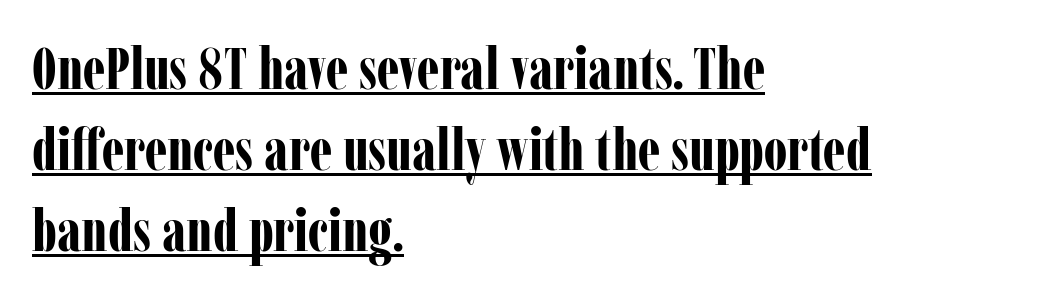
Q: Is the text bold? A: Yes.
Q: Is the text italic (slanted)? A: No, it is upright.
Q: Is the typeface a serif or a sans-serif typeface? A: Serif.
Q: Is the text underlined? A: Yes.
Q: How is the paragraph aligned? A: Left-aligned.
Q: Is the spacing between letters normal or unusually wide? A: Normal.
Q: Is the spacing between lines tight, normal or loose? A: Normal.
Q: Width (condensed, normal, or wide)? A: Condensed.
Q: Stroke contrast? A: Low.
Q: x-height? A: Medium.
Q: Monospaced? A: No.
